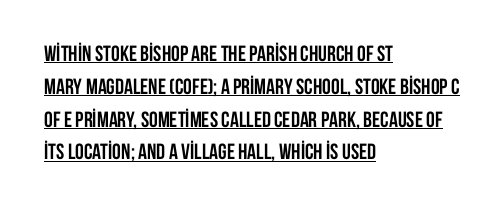
{"italic": "no", "bold": "yes", "underline": "yes", "align": "left", "line_spacing": "normal", "line_spacing_ratio": 1.49, "letter_spacing": "normal", "letter_spacing_em": 0.0, "glyph_px": 22}
